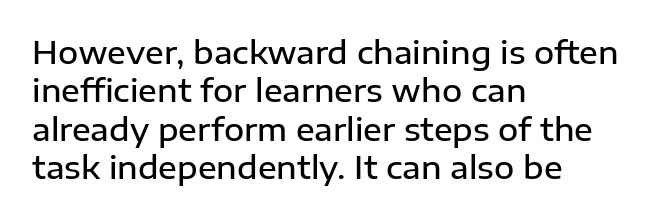
{"serif": "no", "italic": "no", "bold": "semi", "weight": "semibold", "width": "normal", "stroke_contrast": "low", "x_height": "medium", "monospaced": "no", "underline": "no", "align": "left", "line_spacing_ratio": 1.24, "letter_spacing": "normal", "letter_spacing_em": 0.0, "glyph_px": 31}
